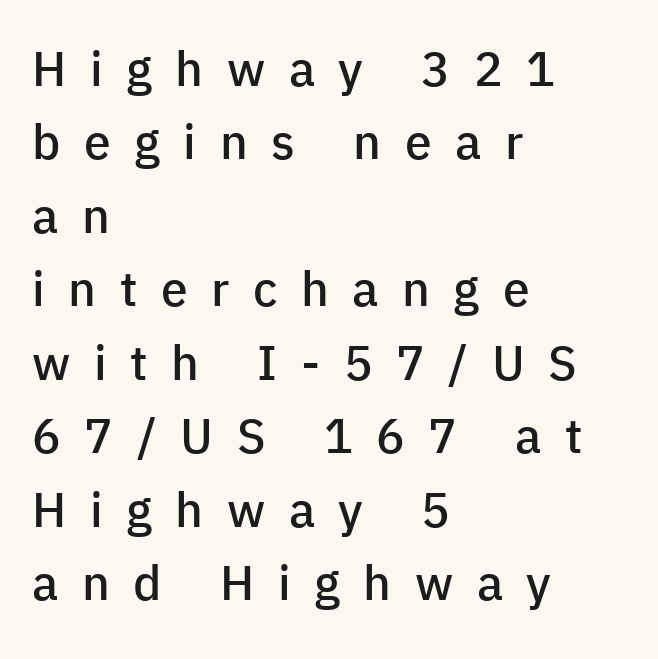
The image shows 48 px semibold sans-serif type, upright; set left-aligned, normal line spacing (1.53x), unusually wide letter spacing (+0.49 em), not underlined; low stroke contrast and a medium x-height.
